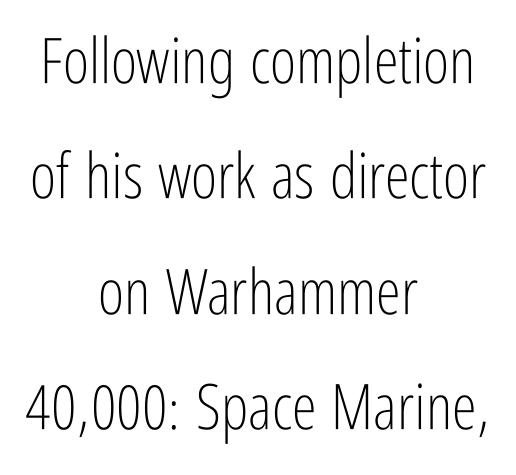
This sample uses a sans-serif face. The passage is arranged like a title page — every line centered. Posture: straight, roman, zero tilt. Glyph-to-glyph distance matches everyday printed text.
